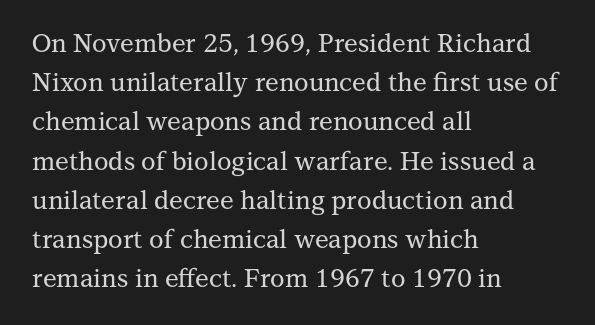
Q: Is the text italic (slanted)? A: No, it is upright.
Q: Is the text underlined? A: No.
Q: How is the paragraph aligned? A: Left-aligned.
Q: Is the spacing between letters normal or unusually wide? A: Normal.
Q: Is the spacing between lines tight, normal or loose? A: Normal.
